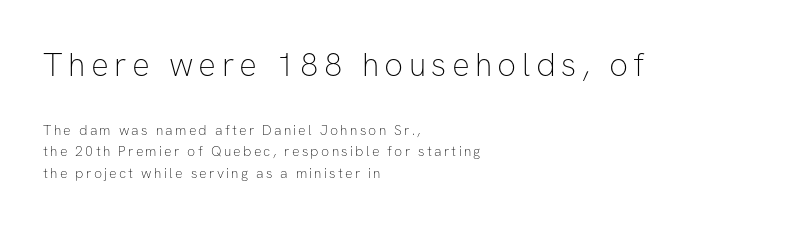
{"serif": "no", "italic": "no", "bold": "no", "weight": "thin", "width": "normal", "stroke_contrast": "low", "x_height": "medium", "monospaced": "no", "underline": "no", "align": "left", "line_spacing": "normal", "line_spacing_ratio": 1.55, "larger_block": "first", "size_ratio": 2.36, "glyph_px": 33}
